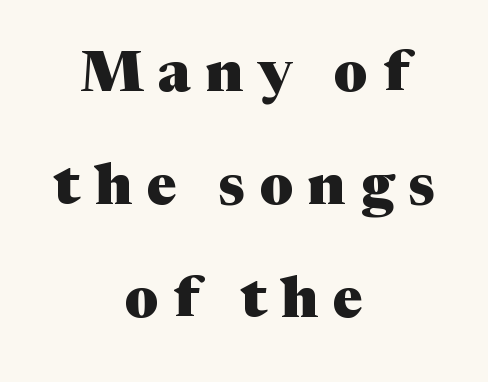
Q: Is the text bold? A: Yes.
Q: Is the text italic (slanted)? A: No, it is upright.
Q: Is the typeface a serif or a sans-serif typeface? A: Serif.
Q: Is the text underlined? A: No.
Q: How is the paragraph aligned? A: Centered.
Q: Is the spacing between letters normal or unusually wide? A: Unusually wide.
Q: Is the spacing between lines tight, normal or loose? A: Loose.
Q: Width (condensed, normal, or wide)? A: Normal.
Q: Stroke contrast? A: Medium.
Q: x-height? A: Medium.
Q: Monospaced? A: No.
